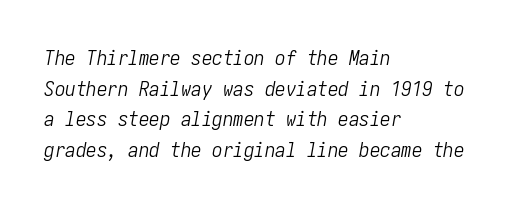
The image shows 21 px text type, italic (leaning right); set left-aligned, normal line spacing (1.46x), normal letter spacing, not underlined.
